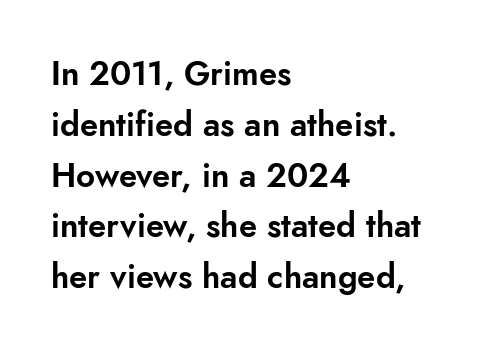
The glyphs are unaccompanied by any horizontal stroke below them. This sample uses an upright cut, with every glyph sitting square on the baseline. Typographically, this falls in the sans-serif category. Glyph-to-glyph distance matches everyday printed text. The face used here is proportionally spaced, like ordinary book or web type. Every row of glyphs begins at an identical x-position on the left.
